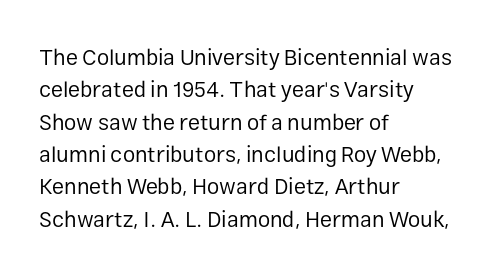
Does extra space separate the letters? No, they use regular spacing. Compared with a typical body face, this is equally light or lighter still. Casual observation: everything's shoved over to the left. This sample keeps an unexceptional amount of space between lines.
